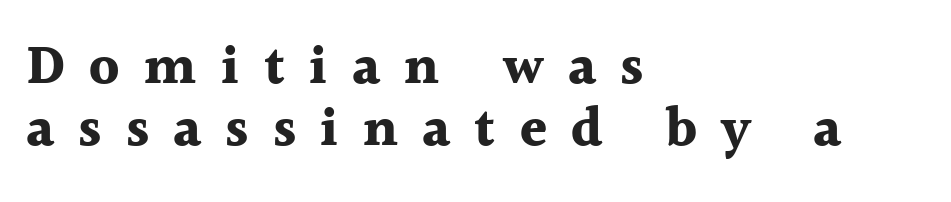
You can tell from the footed stems that serif type was used. There is plenty of visible air inserted between adjacent glyphs. Closely set lines give the paragraph a compact silhouette. Is the block centered? No — it sits flush against the left margin. The baseline area is clear. Caption: bold face, heavy strokes.
